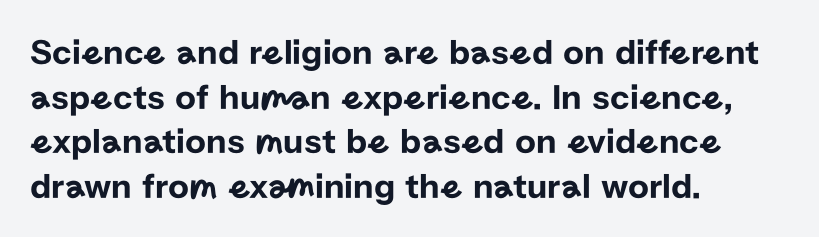
The image shows 36 px sans-serif type, upright; set left-aligned, line spacing 1.24x, normal letter spacing, not underlined; low stroke contrast and a medium x-height.
